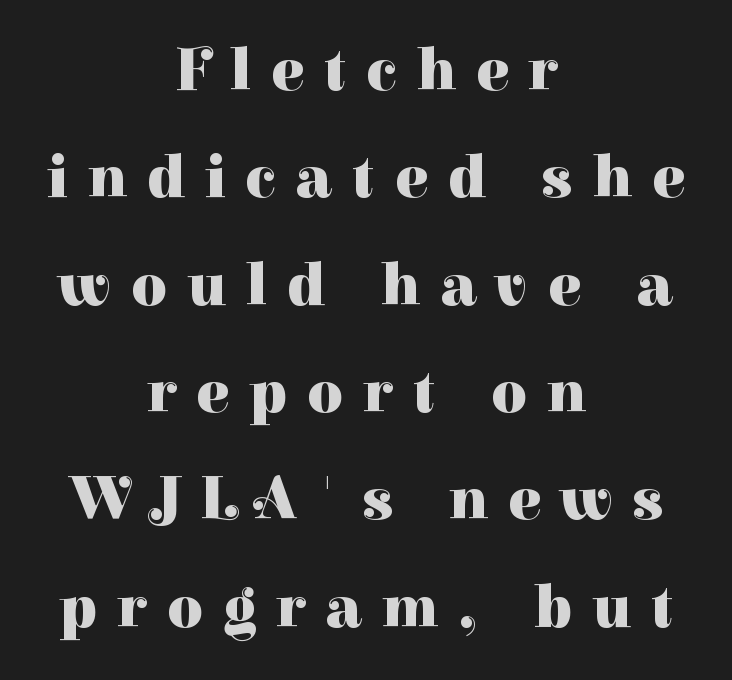
The image shows 61 px heavy serif type, upright; set centered, line spacing 1.76x, unusually wide letter spacing (+0.33 em), not underlined; high stroke contrast and a medium x-height.
